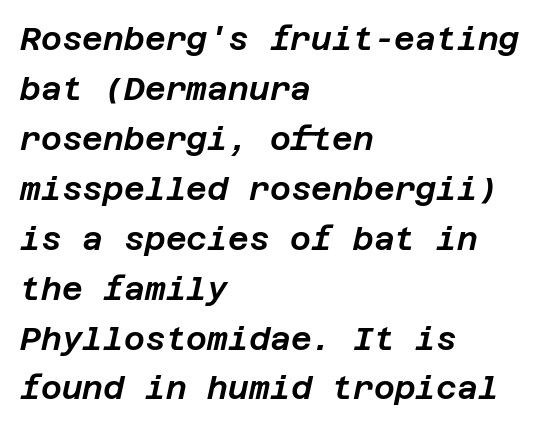
The image shows 32 px text type, italic (leaning right); set left-aligned, normal line spacing (1.56x), normal letter spacing, not underlined; low stroke contrast and a large x-height.
